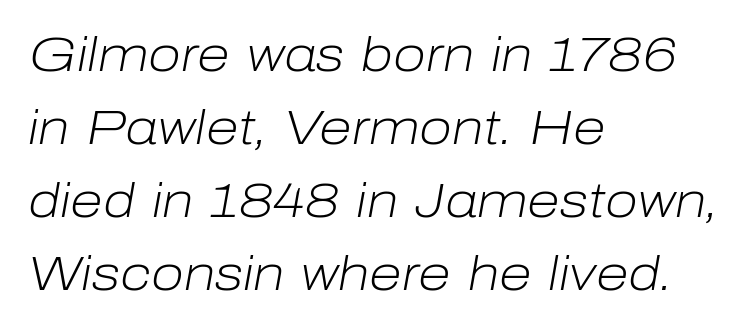
A typesetter would call this proportional, since set widths differ per character. In terms of posture, this sample is oblique. Compared with a typical body face, this is equally light or lighter still. Students, note that the glyphs here touch the page at normal intervals.
